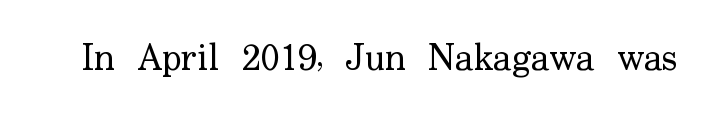
Characters remain perfectly vertical along every line. What kind of face is this? One with serifs. Underline: absent. Spacing between characters is what you'd get straight out of the box. Weight: not bold — regular or lighter.
